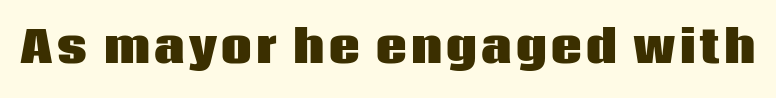
{"serif": "no", "italic": "no", "bold": "yes", "weight": "heavy", "width": "normal", "stroke_contrast": "low", "x_height": "large", "monospaced": "no", "underline": "no", "glyph_px": 43}
